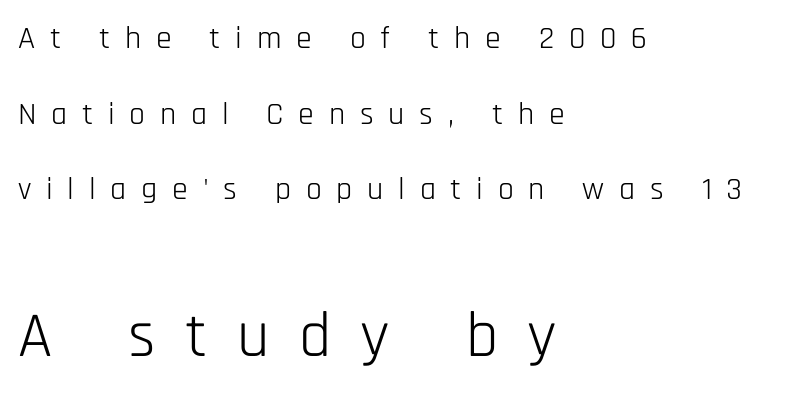
The image shows 64 px light, condensed sans-serif type, upright; set left-aligned, loose line spacing (2.36x), unusually wide letter spacing (+0.46 em), not underlined; the second (bottom) block is 2.0x larger; low stroke contrast and a large x-height.
